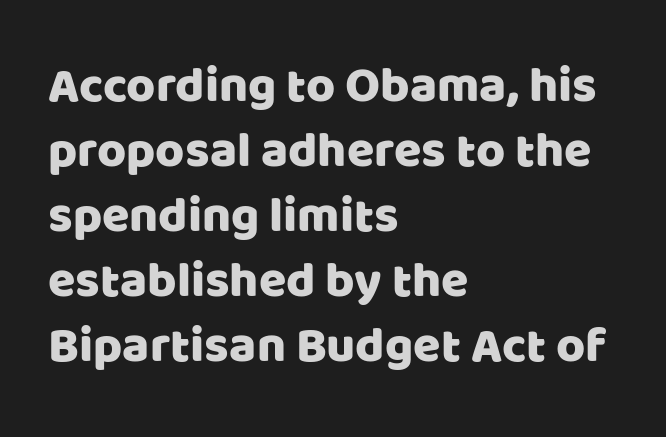
Q: Is the text italic (slanted)? A: No, it is upright.
Q: Is the typeface a serif or a sans-serif typeface? A: Sans-serif.
Q: Is the text underlined? A: No.
Q: How is the paragraph aligned? A: Left-aligned.
Q: Is the spacing between letters normal or unusually wide? A: Normal.
Q: Is the spacing between lines tight, normal or loose? A: Normal.
Q: Width (condensed, normal, or wide)? A: Normal.
Q: Stroke contrast? A: Low.
Q: x-height? A: Large.
Q: Monospaced? A: No.
